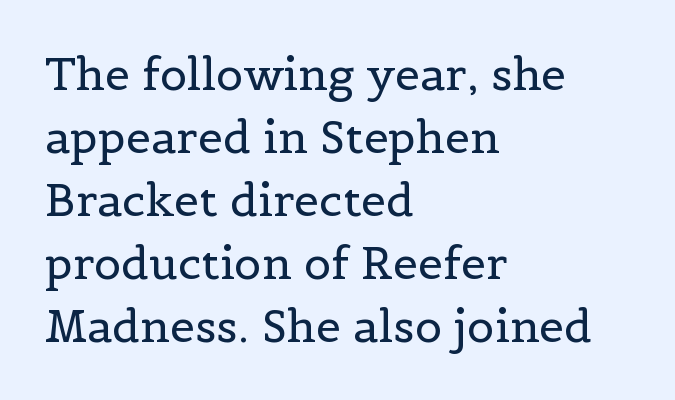
Quick note: not italic, upright. Caption: standard tracking, unaltered. The strip under each line holds only bare page. This sample keeps an unexceptional amount of space between lines. Is this a sans? No — the strokes have serifs. Is the type heavy? It reads as light-to-regular instead.
